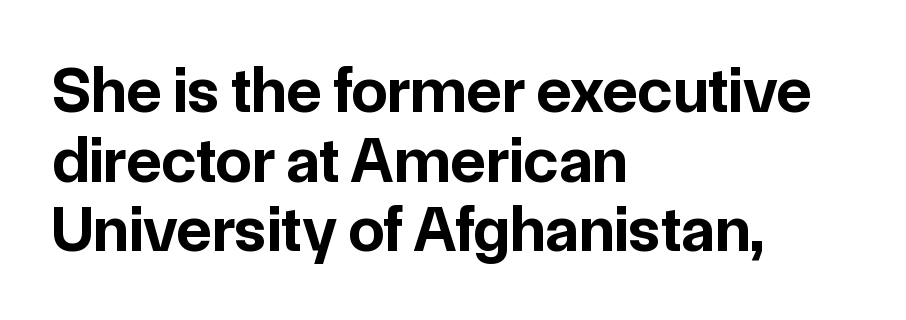
The image shows 65 px bold sans-serif type, upright; set left-aligned, tight line spacing (1.07x), normal letter spacing, not underlined; low stroke contrast and a medium x-height.
